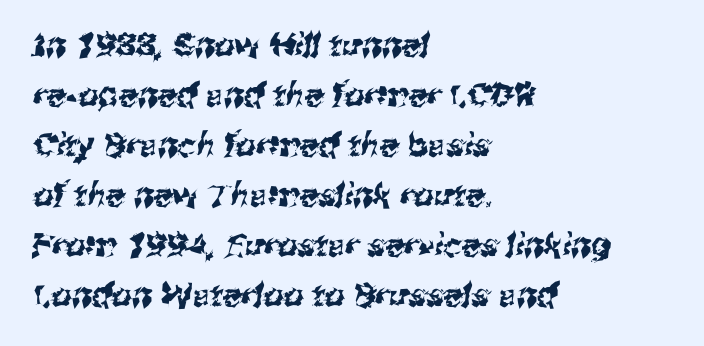
Q: Is the typeface a serif or a sans-serif typeface? A: Sans-serif.
Q: Is the text underlined? A: No.
Q: How is the paragraph aligned? A: Left-aligned.
Q: Is the spacing between letters normal or unusually wide? A: Normal.
Q: Is the spacing between lines tight, normal or loose? A: Normal.
Q: Width (condensed, normal, or wide)? A: Normal.
Q: Stroke contrast? A: Medium.
Q: x-height? A: Medium.
Q: Monospaced? A: No.
